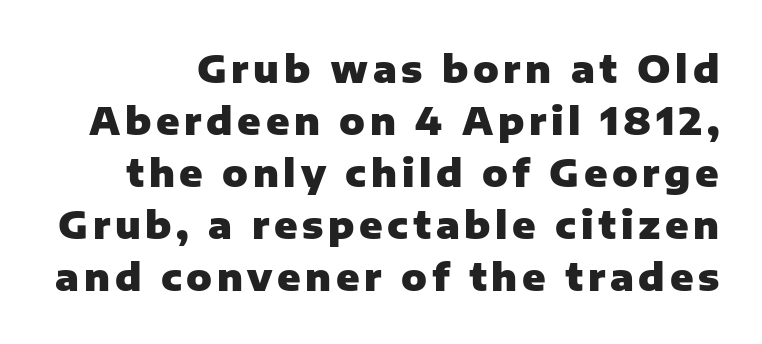
{"serif": "no", "italic": "no", "bold": "yes", "weight": "heavy", "width": "normal", "stroke_contrast": "low", "x_height": "medium", "monospaced": "no", "underline": "no", "line_spacing": "normal", "line_spacing_ratio": 1.37, "glyph_px": 38}
